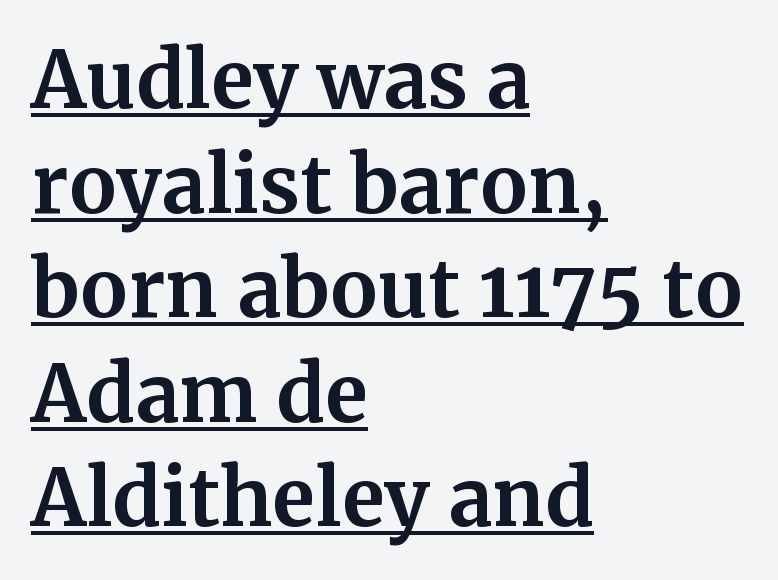
The image shows 78 px bold serif type, upright; set left-aligned, normal line spacing (1.34x), normal letter spacing, underlined; medium stroke contrast and a medium x-height.
